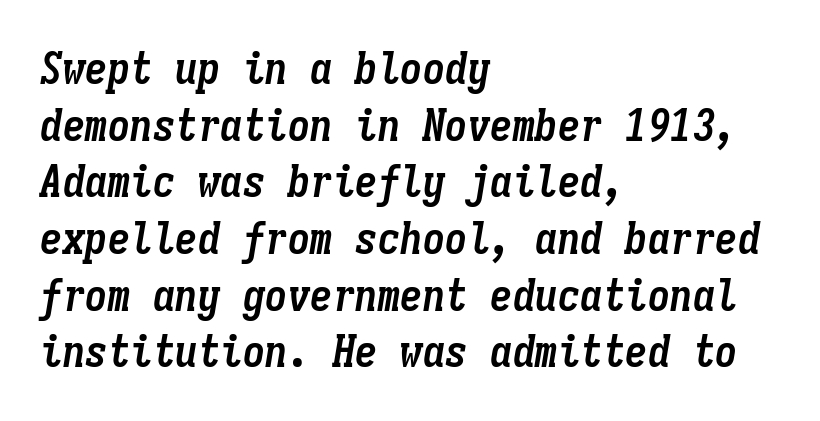
The image shows 45 px semibold, condensed type, italic (leaning right), monospaced; set left-aligned, normal line spacing (1.26x), normal letter spacing, not underlined; low stroke contrast and a medium x-height.
